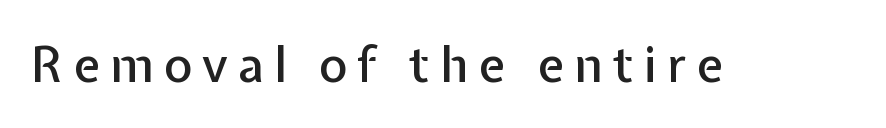
Looks like regular typesetting: each glyph gets only the width it needs. This is sans-serif lettering, the kind often seen on screens and signage. Compared with typical body copy, the letter spacing here is much looser. Any mark beneath the type? The region is blank. The font's upright variant was chosen for this text.
